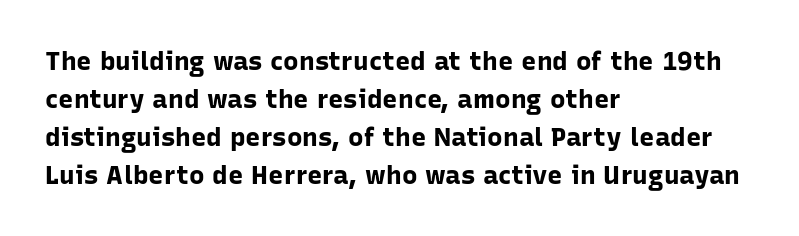
Q: Is the text bold? A: Yes.
Q: Is the text italic (slanted)? A: No, it is upright.
Q: Is the text underlined? A: No.
Q: How is the paragraph aligned? A: Left-aligned.
Q: Is the spacing between letters normal or unusually wide? A: Normal.
Q: Is the spacing between lines tight, normal or loose? A: Normal.
